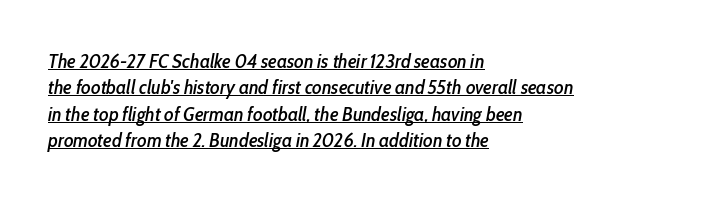
{"italic": "yes", "lean": "right", "slant_degrees": 10, "underline": "yes", "align": "left", "line_spacing": "normal", "line_spacing_ratio": 1.32, "letter_spacing": "normal", "letter_spacing_em": 0.0, "glyph_px": 20}
